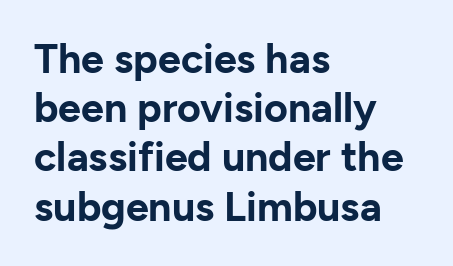
{"serif": "no", "italic": "no", "bold": "yes", "weight": "bold", "width": "normal", "stroke_contrast": "low", "x_height": "medium", "monospaced": "no", "underline": "no", "align": "left", "line_spacing_ratio": 1.2, "letter_spacing": "normal", "letter_spacing_em": 0.0, "glyph_px": 41}
